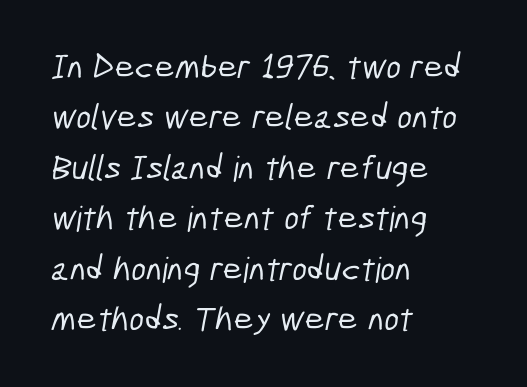
Q: Is the typeface a serif or a sans-serif typeface? A: Sans-serif.
Q: Is the text underlined? A: No.
Q: How is the paragraph aligned? A: Left-aligned.
Q: Is the spacing between letters normal or unusually wide? A: Normal.
Q: Is the spacing between lines tight, normal or loose? A: Normal.
Q: Width (condensed, normal, or wide)? A: Condensed.
Q: Stroke contrast? A: Low.
Q: x-height? A: Medium.
Q: Monospaced? A: No.
